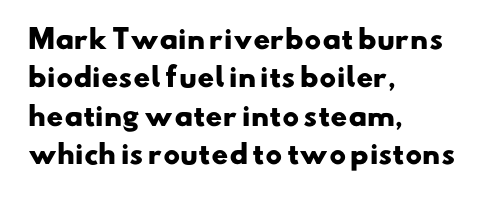
Q: Is the text bold? A: Yes.
Q: Is the text underlined? A: No.
Q: How is the paragraph aligned? A: Left-aligned.
Q: Is the spacing between letters normal or unusually wide? A: Normal.
Q: Is the spacing between lines tight, normal or loose? A: Normal.
